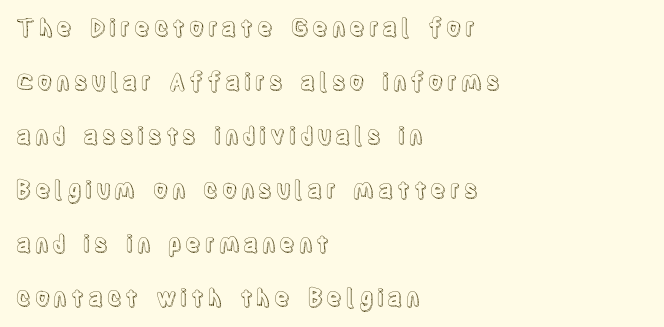
{"italic": "no", "underline": "no", "align": "left", "line_spacing": "loose", "line_spacing_ratio": 2.35, "glyph_px": 23}
